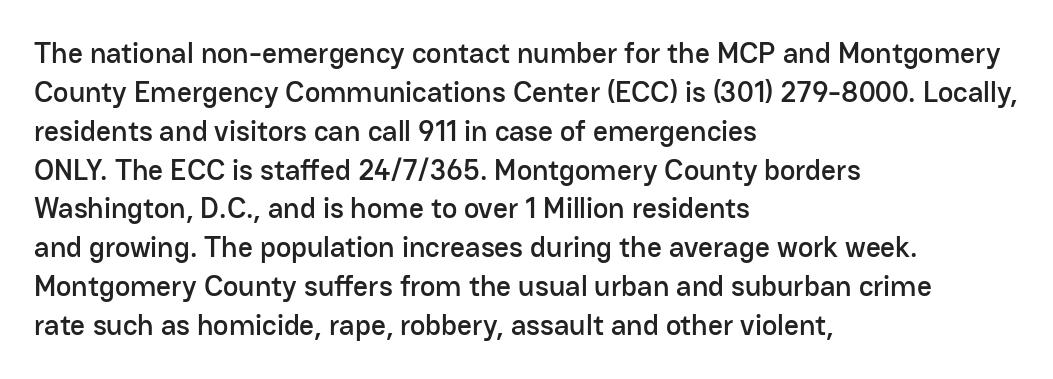
{"serif": "no", "italic": "no", "width": "normal", "stroke_contrast": "low", "x_height": "medium", "monospaced": "no", "underline": "no", "align": "left", "line_spacing": "normal", "line_spacing_ratio": 1.34, "letter_spacing": "normal", "letter_spacing_em": 0.0, "glyph_px": 29}
